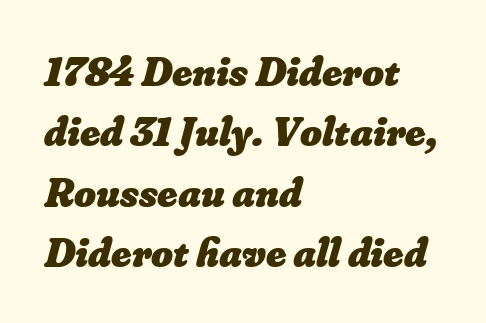
The image shows 42 px heavy type; set left-aligned, normal line spacing (1.44x), normal letter spacing, not underlined; low stroke contrast and a small x-height.
